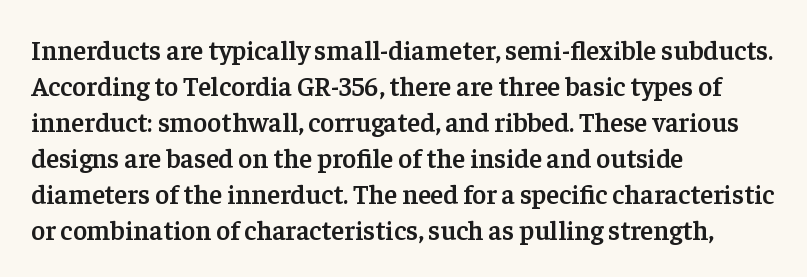
Does extra space separate the letters? No, they use regular spacing. Evenly set lines give the paragraph a standard silhouette. Nobody drew a line under any word here. Notice the strokes are somewhat thickened but not fully heavy: this is a semibold. Layout note: lines flush left.
